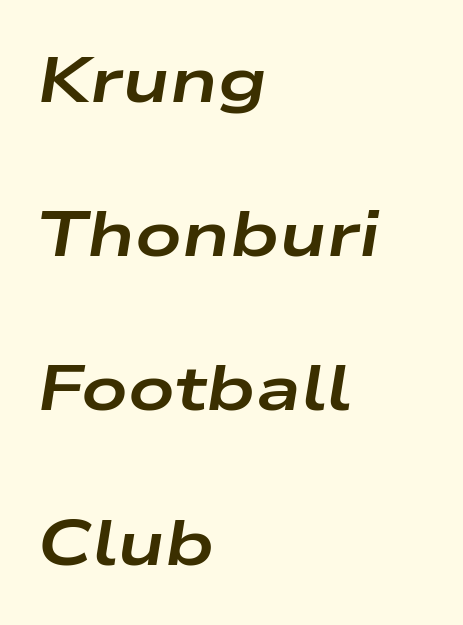
Look at the tracking — it's just the regular setting, nothing added. One glance says open: line gaps are wider than usual. Here the designer chose a conventional face with non-uniform glyph widths. The rag falls on the right side of this text block. You'd pick this weight for a headline — it's a proper bold.
